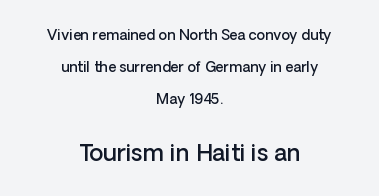
{"italic": "no", "bold": "semi", "underline": "no", "align": "center", "line_spacing": "loose", "line_spacing_ratio": 2.27, "letter_spacing": "normal", "letter_spacing_em": 0.0, "larger_block": "second", "size_ratio": 1.64, "glyph_px": 23}
